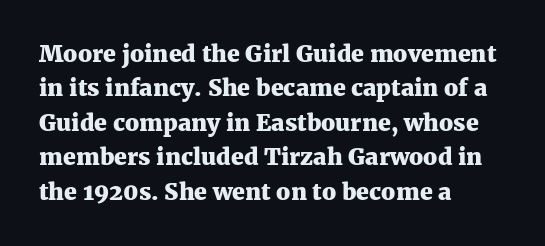
Q: Is the text bold? A: Yes.
Q: Is the text italic (slanted)? A: No, it is upright.
Q: Is the text underlined? A: No.
Q: How is the paragraph aligned? A: Left-aligned.
Q: Is the spacing between letters normal or unusually wide? A: Normal.
Q: Is the spacing between lines tight, normal or loose? A: Normal.
